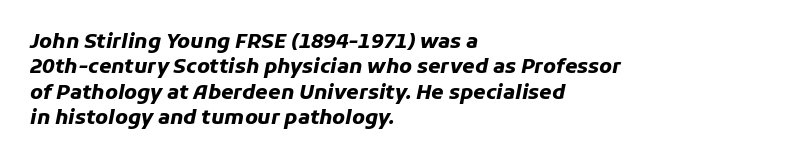
{"italic": "yes", "lean": "right", "slant_degrees": 11, "bold": "yes", "underline": "no", "align": "left", "line_spacing": "normal", "line_spacing_ratio": 1.27, "letter_spacing": "normal", "letter_spacing_em": 0.0, "glyph_px": 20}
